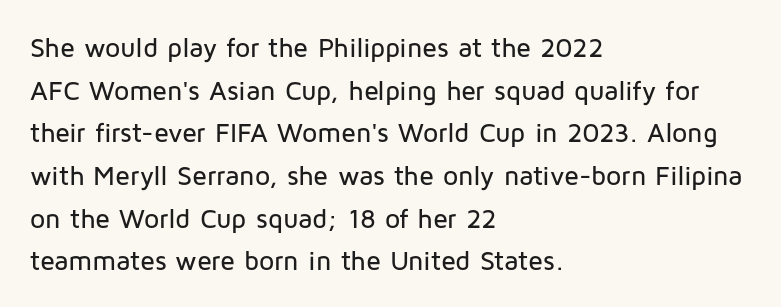
{"italic": "no", "underline": "no", "align": "left", "line_spacing": "normal", "line_spacing_ratio": 1.58, "letter_spacing": "normal", "letter_spacing_em": 0.0, "glyph_px": 27}
